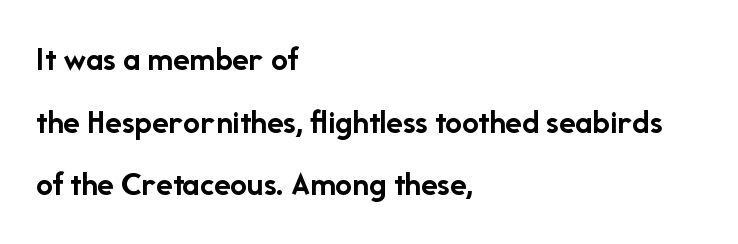
How are the letters spaced? Ordinarily, with no added tracking. The strokes are fattened all the way to bold. Type without underlining. The rendering shows plain stroke endings on the letterforms — a sans-serif design.
